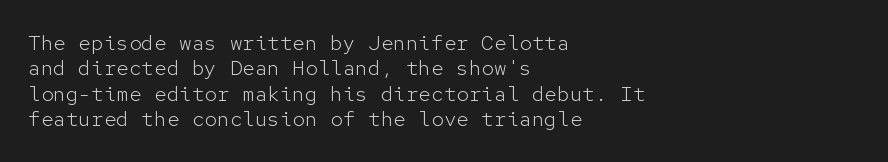
The image shows 21 px text type, upright; set left-aligned, line spacing 1.21x, normal letter spacing, not underlined.
